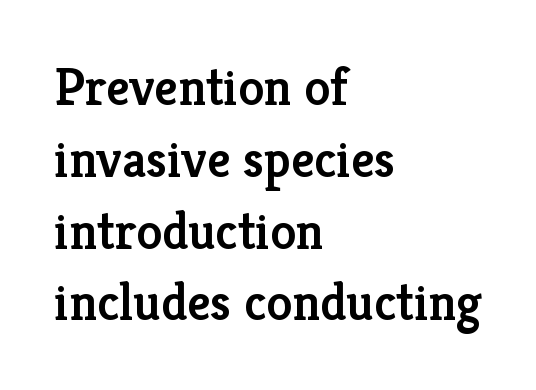
Posture: vertical. Characters follow at the spacing the type designer built in. A student would call this left alignment; a typographer would say flush left, rag right. Small tapered or slab feet sit at the stroke ends, so this counts as serif. Lines of text with bare space underneath. The characters look somewhat weighty, a semibold short of true bold.
